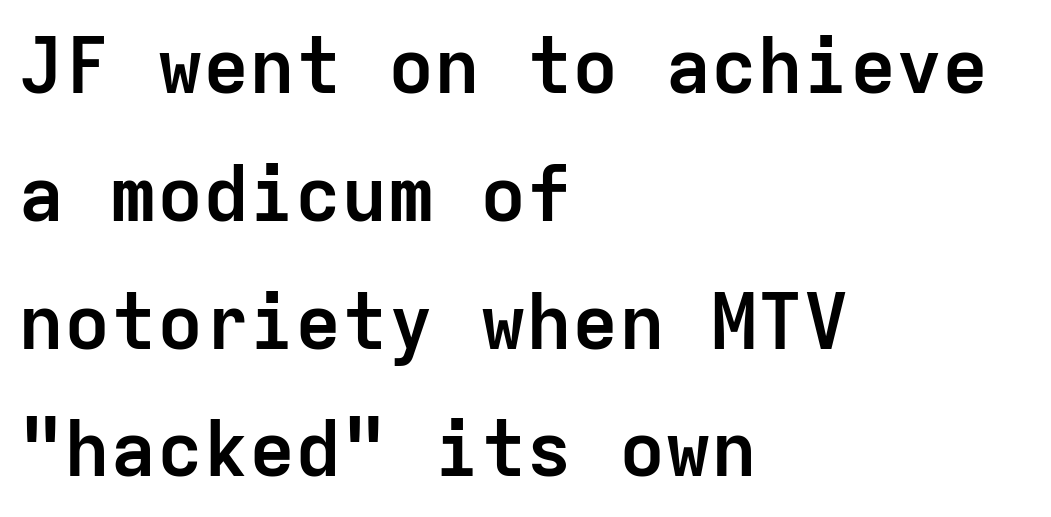
Q: Is the text bold? A: Yes.
Q: Is the text italic (slanted)? A: No, it is upright.
Q: Is the typeface a serif or a sans-serif typeface? A: Sans-serif.
Q: Is the text underlined? A: No.
Q: How is the paragraph aligned? A: Left-aligned.
Q: Is the spacing between letters normal or unusually wide? A: Normal.
Q: Is the spacing between lines tight, normal or loose? A: Normal.
Q: Width (condensed, normal, or wide)? A: Normal.
Q: Stroke contrast? A: Low.
Q: x-height? A: Medium.
Q: Monospaced? A: Yes.
